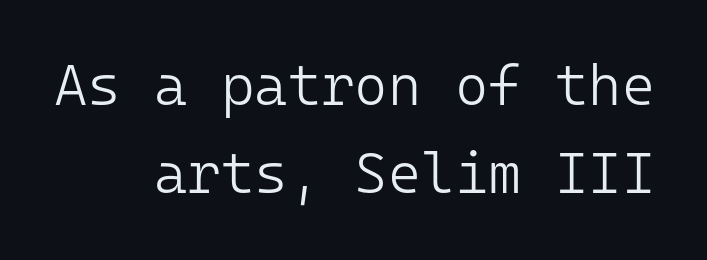
{"serif": "no", "italic": "no", "bold": "no", "weight": "light", "width": "normal", "stroke_contrast": "low", "x_height": "medium", "monospaced": "yes", "underline": "no", "align": "right", "line_spacing": "normal", "line_spacing_ratio": 1.55, "letter_spacing": "normal", "letter_spacing_em": 0.0, "glyph_px": 57}
